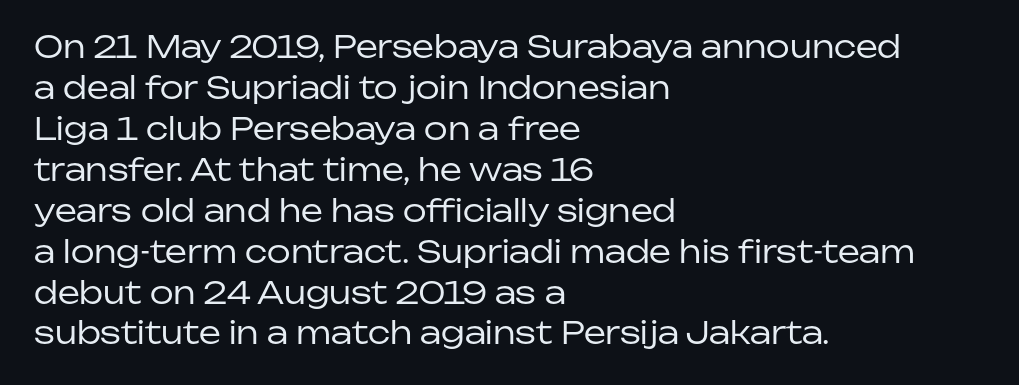
Vertical stems look standard width or narrower in stroke. Spacing verdict: proportional, widths tailored to each character. What stands out about the letter spacing? Nothing — it is the standard amount. This rendering employs a face without finishing strokes, i.e., a sans-serif. The string is rendered with underlining switched off.
